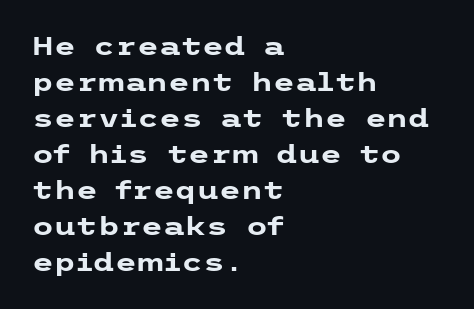
The image shows 25 px bold type, upright; set left-aligned, normal line spacing (1.44x), normal letter spacing, not underlined.
